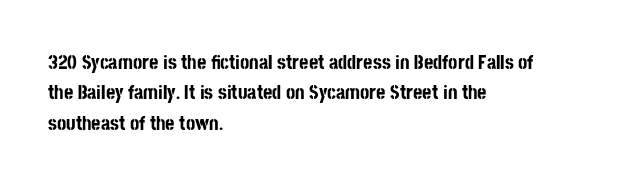
{"italic": "no", "bold": "yes", "underline": "no", "align": "left", "line_spacing": "normal", "line_spacing_ratio": 1.52, "letter_spacing": "normal", "letter_spacing_em": 0.0, "glyph_px": 20}
